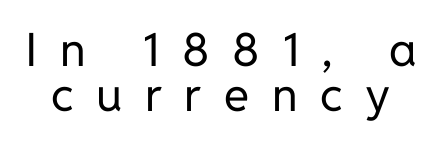
Q: Is the text bold? A: No.
Q: Is the text italic (slanted)? A: No, it is upright.
Q: Is the typeface a serif or a sans-serif typeface? A: Sans-serif.
Q: Is the text underlined? A: No.
Q: Is the spacing between letters normal or unusually wide? A: Unusually wide.
Q: Is the spacing between lines tight, normal or loose? A: Tight.
Q: Width (condensed, normal, or wide)? A: Normal.
Q: Stroke contrast? A: Low.
Q: x-height? A: Medium.
Q: Monospaced? A: No.
